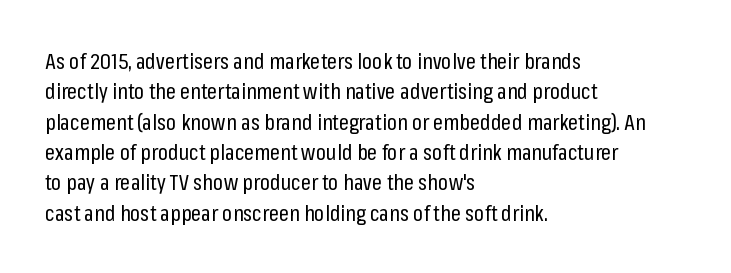
The image shows 22 px text type, upright; set left-aligned, normal line spacing (1.38x), normal letter spacing, not underlined.
